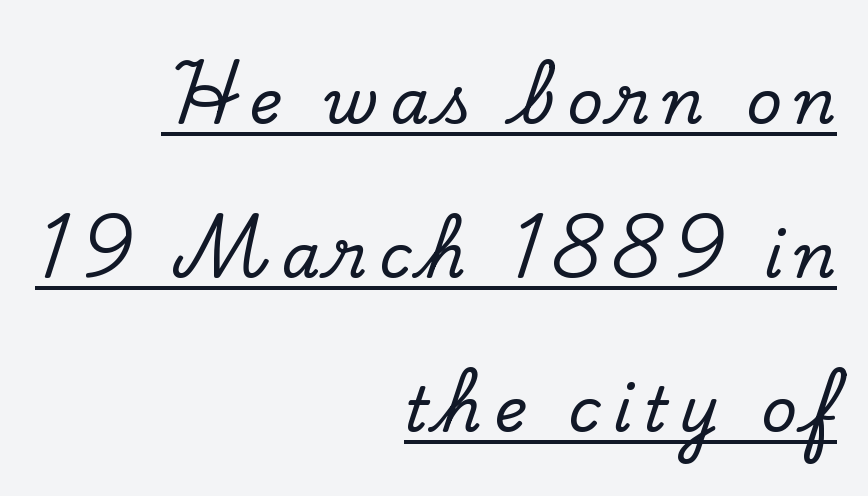
The image shows 62 px serif type; set right-aligned, loose line spacing (2.48x), underlined; low stroke contrast and a small x-height.
